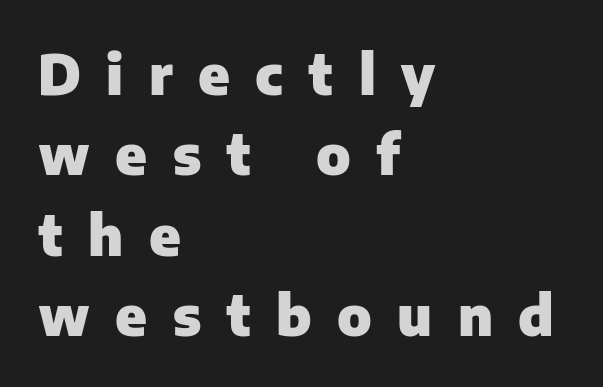
The image shows 55 px heavy sans-serif type, upright; set left-aligned, normal line spacing (1.46x), unusually wide letter spacing (+0.46 em), not underlined; low stroke contrast and a medium x-height.
